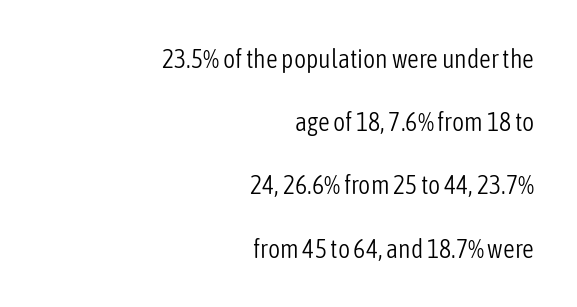
What's the leading like? Stretched, with rows far apart. Nothing unusual about the tracking: characters are spaced as the font intends. Line ends are locked; line starts wander. A quiet, ordinary-to-light weight characterises the typeface. It's the straight-up-and-down kind of type. The glyphs are unaccompanied by any horizontal stroke below them.
